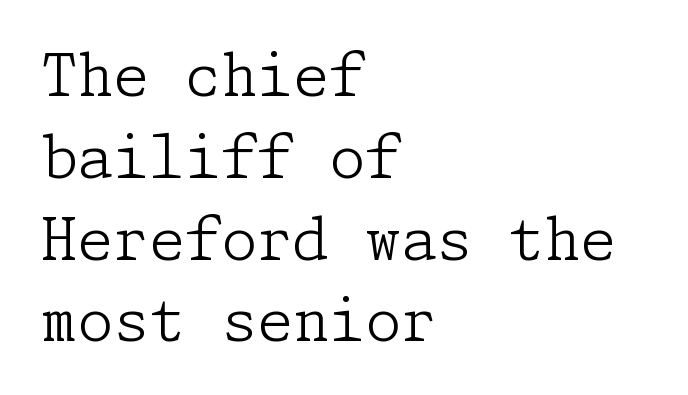
The image shows 58 px light serif type, upright; set left-aligned, normal line spacing (1.41x), normal letter spacing, not underlined; low stroke contrast and a medium x-height.
